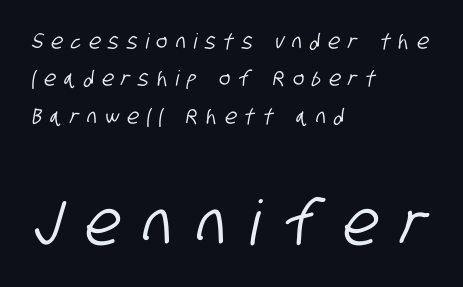
{"serif": "no", "width": "condensed", "stroke_contrast": "low", "x_height": "large", "monospaced": "no", "underline": "no", "align": "left", "line_spacing_ratio": 1.78, "letter_spacing": "wide", "letter_spacing_em": 0.39, "larger_block": "second", "size_ratio": 2.95, "glyph_px": 62}
